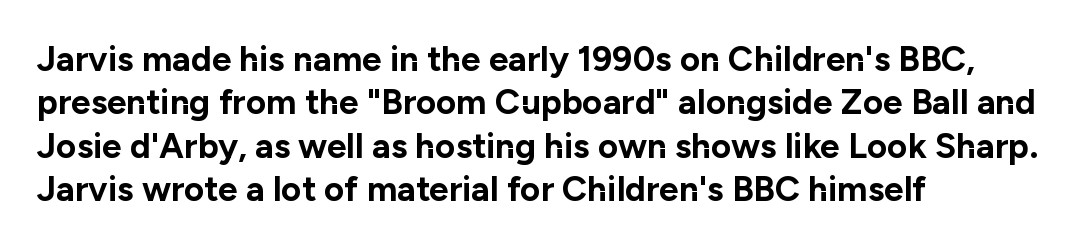
Q: Is the text bold? A: Yes.
Q: Is the text italic (slanted)? A: No, it is upright.
Q: Is the typeface a serif or a sans-serif typeface? A: Sans-serif.
Q: Is the text underlined? A: No.
Q: How is the paragraph aligned? A: Left-aligned.
Q: Is the spacing between letters normal or unusually wide? A: Normal.
Q: Width (condensed, normal, or wide)? A: Normal.
Q: Stroke contrast? A: Low.
Q: x-height? A: Medium.
Q: Monospaced? A: No.
